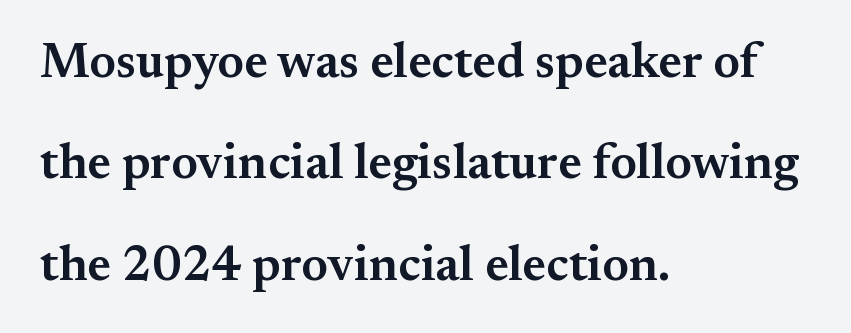
Q: Is the text bold? A: Semi-bold.
Q: Is the text italic (slanted)? A: No, it is upright.
Q: Is the typeface a serif or a sans-serif typeface? A: Serif.
Q: Is the text underlined? A: No.
Q: How is the paragraph aligned? A: Left-aligned.
Q: Is the spacing between letters normal or unusually wide? A: Normal.
Q: Is the spacing between lines tight, normal or loose? A: Loose.
Q: Width (condensed, normal, or wide)? A: Normal.
Q: Stroke contrast? A: Medium.
Q: x-height? A: Small.
Q: Monospaced? A: No.
